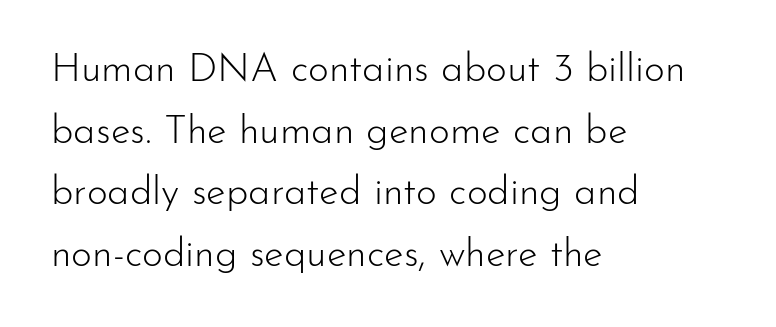
The image shows 40 px light sans-serif type, upright; set left-aligned, normal line spacing (1.54x), normal letter spacing, not underlined; low stroke contrast and a small x-height.
